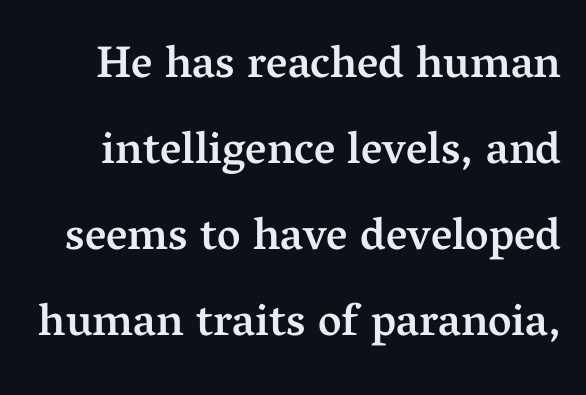
{"serif": "yes", "italic": "no", "bold": "semi", "weight": "semibold", "width": "normal", "stroke_contrast": "medium", "x_height": "medium", "monospaced": "no", "underline": "no", "line_spacing": "loose", "line_spacing_ratio": 1.91, "letter_spacing": "normal", "letter_spacing_em": 0.0, "glyph_px": 45}
